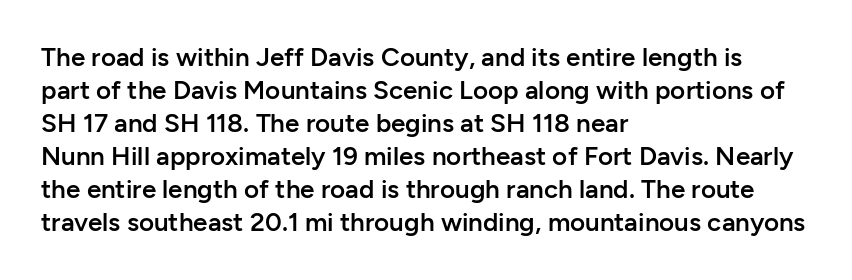
Q: Is the text bold? A: Semi-bold.
Q: Is the text italic (slanted)? A: No, it is upright.
Q: Is the text underlined? A: No.
Q: How is the paragraph aligned? A: Left-aligned.
Q: Is the spacing between letters normal or unusually wide? A: Normal.
Q: Is the spacing between lines tight, normal or loose? A: Normal.
